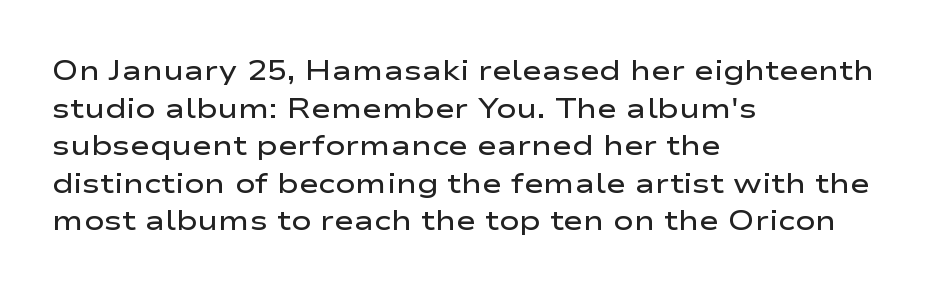
The image shows 27 px text type, upright; set left-aligned, normal line spacing (1.39x), normal letter spacing, not underlined.
